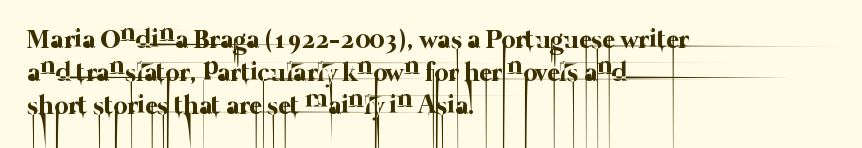
The image shows 27 px text type; set left-aligned, line spacing 1.22x, normal letter spacing, not underlined.
